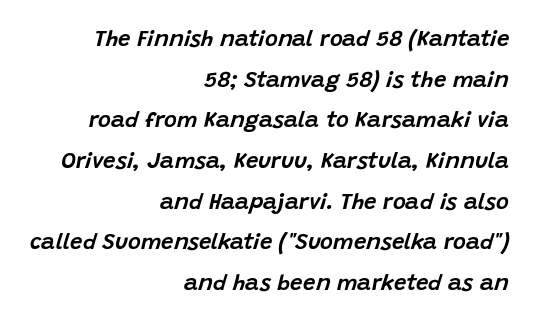
Tracking here is standard; glyphs follow each other at the usual distance. Horizontally, the lines are justified to the trailing edge only. These lines were composed using italics. Only glyphs here, with clear space below each row.
